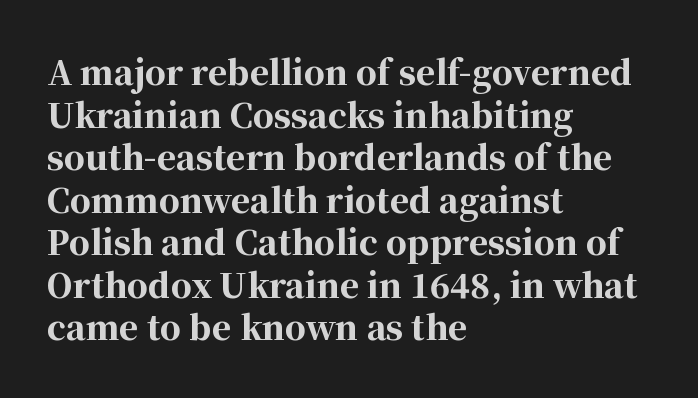
Q: Is the text bold? A: Yes.
Q: Is the text italic (slanted)? A: No, it is upright.
Q: Is the typeface a serif or a sans-serif typeface? A: Serif.
Q: Is the text underlined? A: No.
Q: How is the paragraph aligned? A: Left-aligned.
Q: Is the spacing between letters normal or unusually wide? A: Normal.
Q: Is the spacing between lines tight, normal or loose? A: Normal.
Q: Width (condensed, normal, or wide)? A: Normal.
Q: Stroke contrast? A: High.
Q: x-height? A: Medium.
Q: Monospaced? A: No.
